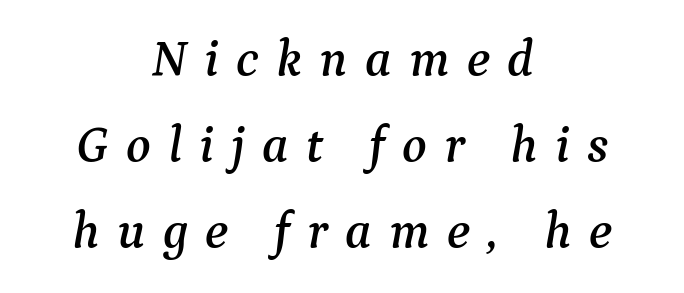
Q: Is the text italic (slanted)? A: Yes, it leans right by about 9 degrees.
Q: Is the typeface a serif or a sans-serif typeface? A: Serif.
Q: Is the text underlined? A: No.
Q: How is the paragraph aligned? A: Centered.
Q: Is the spacing between letters normal or unusually wide? A: Unusually wide.
Q: Is the spacing between lines tight, normal or loose? A: Normal.
Q: Width (condensed, normal, or wide)? A: Normal.
Q: Stroke contrast? A: Medium.
Q: x-height? A: Medium.
Q: Monospaced? A: No.
